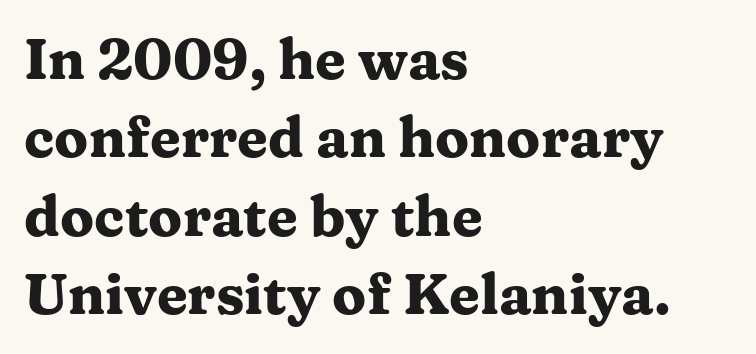
{"serif": "yes", "italic": "no", "bold": "yes", "weight": "heavy", "width": "wide", "stroke_contrast": "medium", "x_height": "medium", "monospaced": "no", "underline": "no", "align": "left", "line_spacing": "normal", "line_spacing_ratio": 1.4, "letter_spacing": "normal", "letter_spacing_em": 0.0, "glyph_px": 56}
